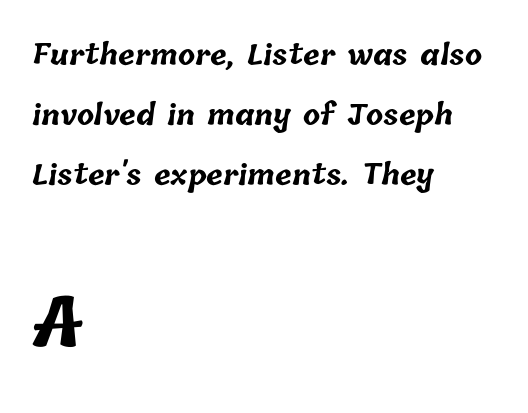
Q: Is the text bold? A: Yes.
Q: Is the text underlined? A: No.
Q: How is the paragraph aligned? A: Left-aligned.
Q: Is the spacing between letters normal or unusually wide? A: Normal.
Q: Is the spacing between lines tight, normal or loose? A: Loose.
Q: Which block of text is set in a larger size, the first (top) or the second (bottom)? A: The second (bottom) one.
Q: Width (condensed, normal, or wide)? A: Normal.
Q: Stroke contrast? A: Low.
Q: x-height? A: Medium.
Q: Monospaced? A: No.
